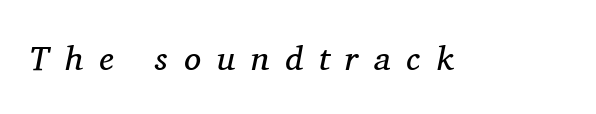
Q: Is the text bold? A: No.
Q: Is the text italic (slanted)? A: Yes, it leans right by about 11 degrees.
Q: Is the typeface a serif or a sans-serif typeface? A: Serif.
Q: Is the text underlined? A: No.
Q: Is the spacing between letters normal or unusually wide? A: Unusually wide.
Q: Width (condensed, normal, or wide)? A: Normal.
Q: Stroke contrast? A: Medium.
Q: x-height? A: Medium.
Q: Monospaced? A: No.
